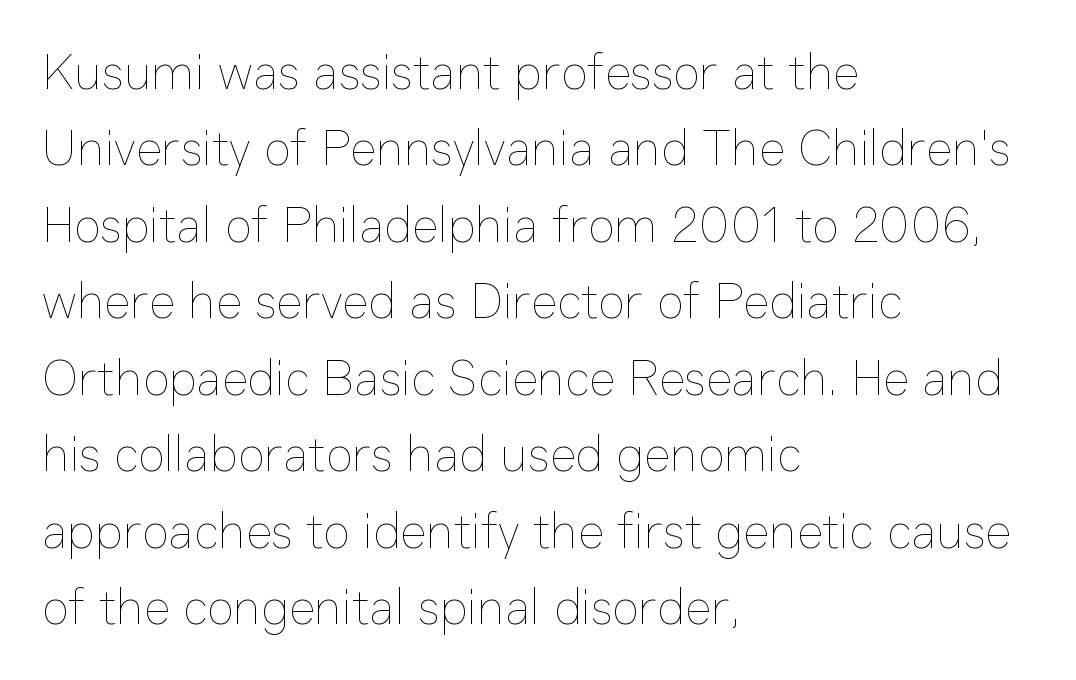
Think standard paragraph weight, or any step lighter than that. This sample uses plain, unmodified letter spacing. The passage shown is typed in a proportional face where columns would drift. Each new line begins a customary step beneath the previous one. The paragraph shown leans on its left margin.
